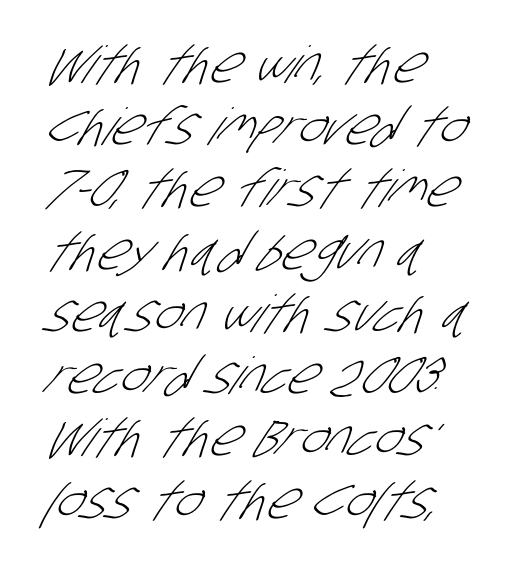
Q: Is the text bold? A: No.
Q: Is the typeface a serif or a sans-serif typeface? A: Sans-serif.
Q: Is the text underlined? A: No.
Q: How is the paragraph aligned? A: Left-aligned.
Q: Is the spacing between letters normal or unusually wide? A: Normal.
Q: Width (condensed, normal, or wide)? A: Condensed.
Q: Stroke contrast? A: Low.
Q: x-height? A: Large.
Q: Monospaced? A: No.
